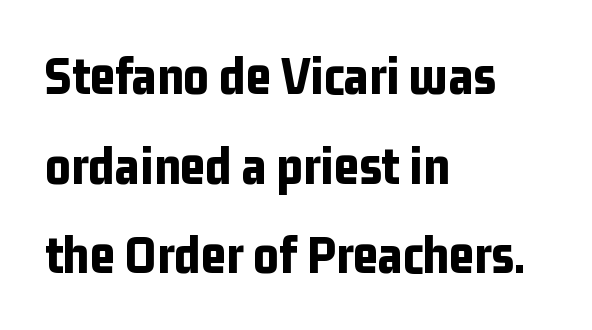
You could not count columns in this text — the font is proportionally spaced. The words here are not underlined. Quick note: interline space is typical. The passage is arranged the way most books set body copy — flush left. Examine the stroke ends and you'll find no serifs. Upright lettering throughout.
